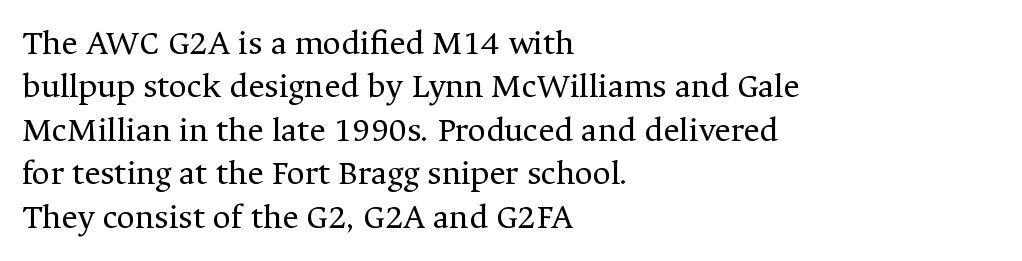
Caption: face not bold, strokes unweighted. The letters advance in unequal steps, a hallmark of proportional type. Note: serifs present on the glyphs. Notice how the stems are strictly vertical — no italics here.
